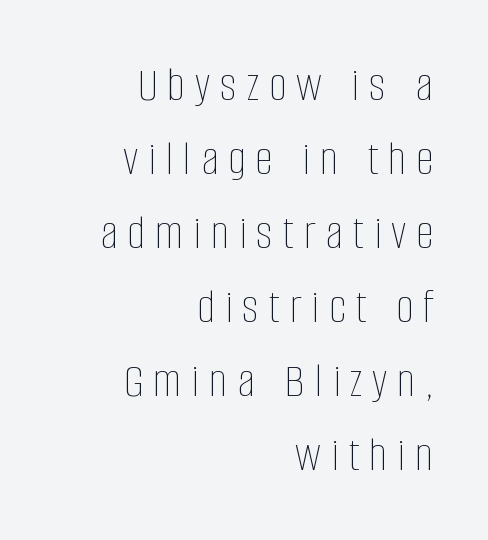
Q: Is the text bold? A: No.
Q: Is the text italic (slanted)? A: No, it is upright.
Q: Is the text underlined? A: No.
Q: How is the paragraph aligned? A: Right-aligned.
Q: Is the spacing between letters normal or unusually wide? A: Unusually wide.
Q: Is the spacing between lines tight, normal or loose? A: Normal.
Q: Width (condensed, normal, or wide)? A: Condensed.
Q: Stroke contrast? A: Low.
Q: x-height? A: Large.
Q: Monospaced? A: No.
